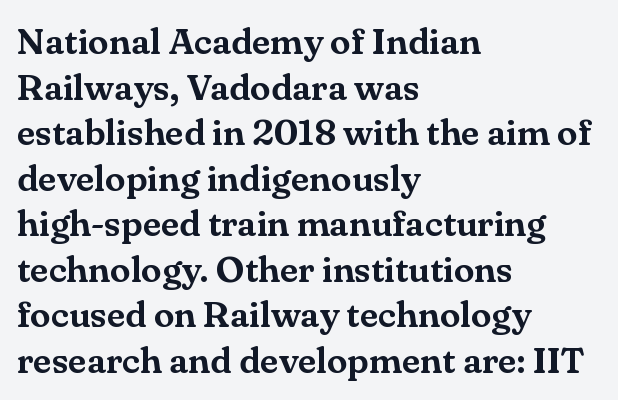
The image shows 37 px serif type, upright; set left-aligned, line spacing 1.23x, normal letter spacing, not underlined; medium stroke contrast and a small x-height.
